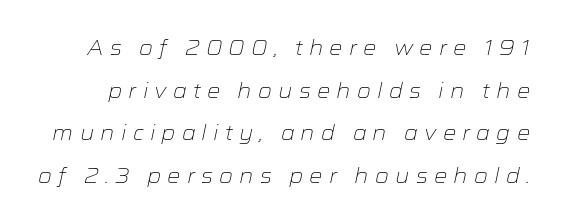
Q: Is the text bold? A: No.
Q: Is the text italic (slanted)? A: Yes, it leans right by about 12 degrees.
Q: Is the text underlined? A: No.
Q: Is the spacing between letters normal or unusually wide? A: Unusually wide.
Q: Is the spacing between lines tight, normal or loose? A: Loose.
